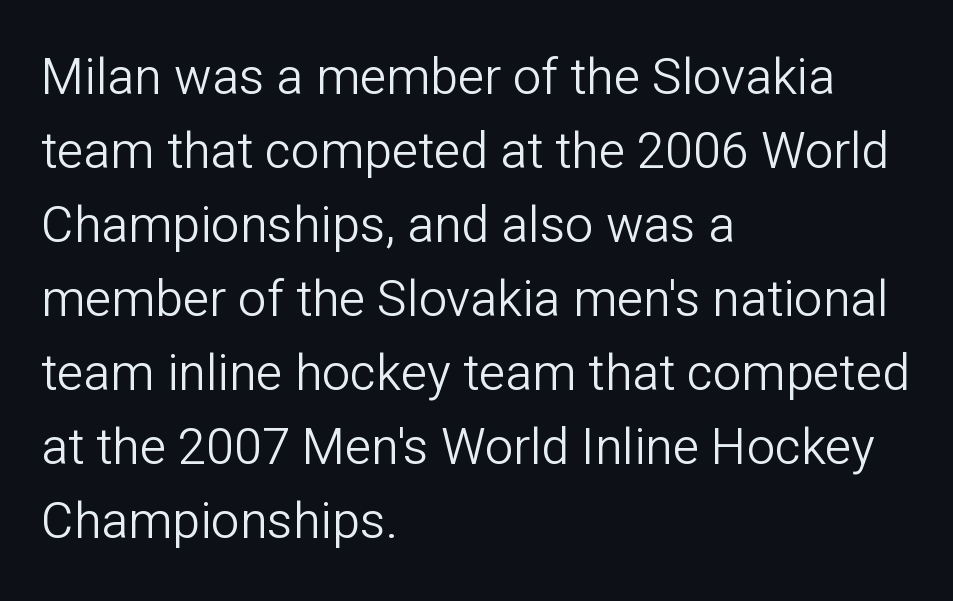
Q: Is the text bold? A: No.
Q: Is the text italic (slanted)? A: No, it is upright.
Q: Is the typeface a serif or a sans-serif typeface? A: Sans-serif.
Q: Is the text underlined? A: No.
Q: How is the paragraph aligned? A: Left-aligned.
Q: Is the spacing between letters normal or unusually wide? A: Normal.
Q: Is the spacing between lines tight, normal or loose? A: Normal.
Q: Width (condensed, normal, or wide)? A: Normal.
Q: Stroke contrast? A: Low.
Q: x-height? A: Medium.
Q: Monospaced? A: No.
